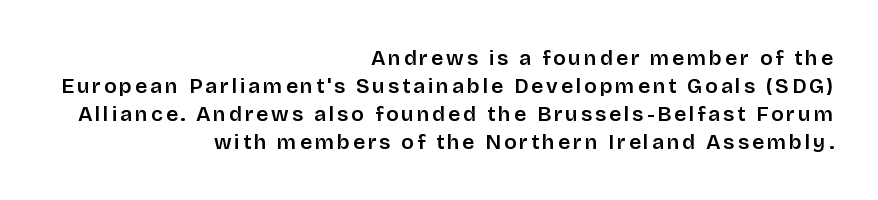
Q: Is the text italic (slanted)? A: No, it is upright.
Q: Is the text underlined? A: No.
Q: How is the paragraph aligned? A: Right-aligned.
Q: Is the spacing between lines tight, normal or loose? A: Normal.
